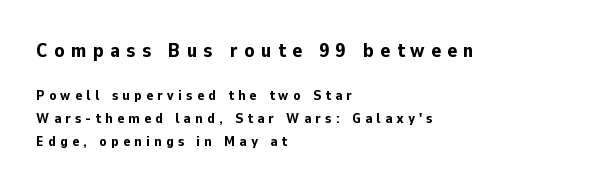
Q: Is the text bold? A: Yes.
Q: Is the text italic (slanted)? A: No, it is upright.
Q: Is the text underlined? A: No.
Q: How is the paragraph aligned? A: Left-aligned.
Q: Is the spacing between letters normal or unusually wide? A: Unusually wide.
Q: Is the spacing between lines tight, normal or loose? A: Normal.
Q: Which block of text is set in a larger size, the first (top) or the second (bottom)? A: The first (top) one.
